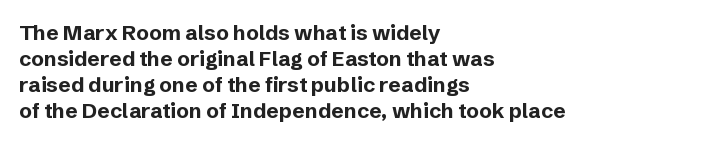
The image shows 21 px bold type, upright; set left-aligned, line spacing 1.24x, normal letter spacing, not underlined.
